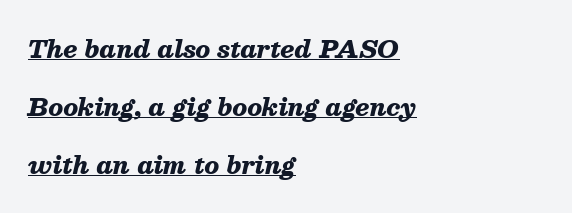
The image shows 24 px bold type, italic (leaning right); set left-aligned, loose line spacing (2.41x), normal letter spacing, underlined.
